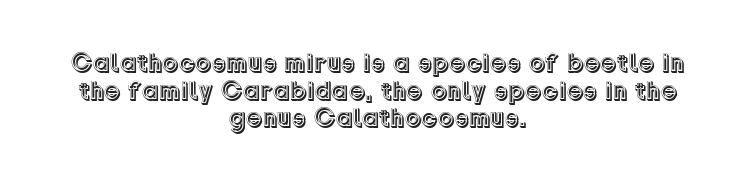
{"italic": "no", "underline": "no", "align": "center", "line_spacing": "tight", "line_spacing_ratio": 1.06, "letter_spacing": "normal", "letter_spacing_em": 0.0, "glyph_px": 26}
